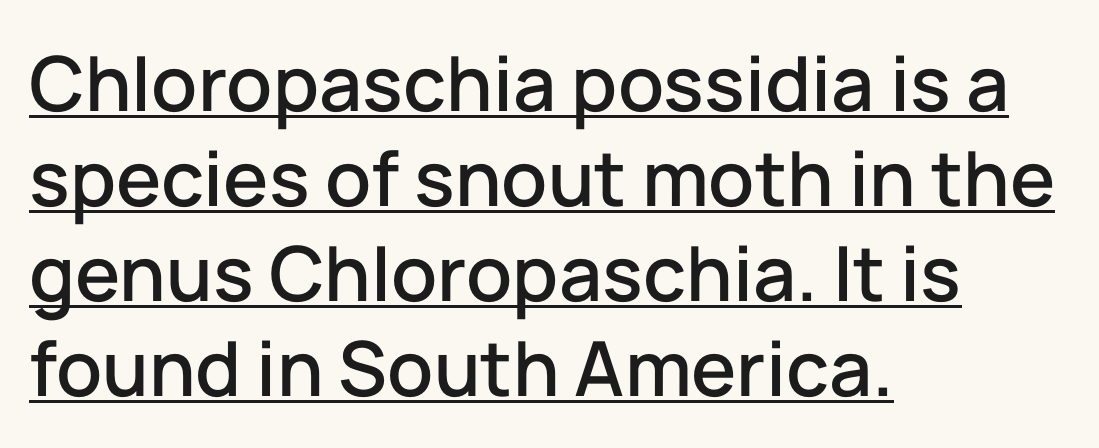
{"serif": "no", "italic": "no", "width": "normal", "stroke_contrast": "low", "x_height": "medium", "monospaced": "no", "underline": "yes", "align": "left", "line_spacing": "normal", "line_spacing_ratio": 1.25, "letter_spacing": "normal", "letter_spacing_em": 0.0, "glyph_px": 76}
